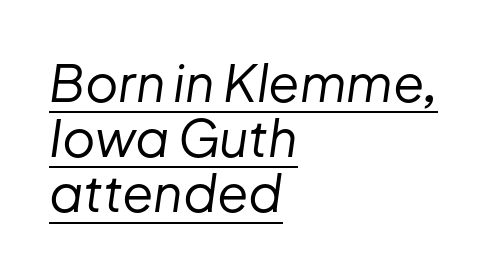
{"italic": "yes", "lean": "right", "slant_degrees": 8, "bold": "no", "weight": "regular", "width": "normal", "stroke_contrast": "low", "x_height": "medium", "monospaced": "no", "underline": "yes", "align": "left", "line_spacing": "tight", "line_spacing_ratio": 1.08, "letter_spacing": "normal", "letter_spacing_em": 0.0, "glyph_px": 51}
